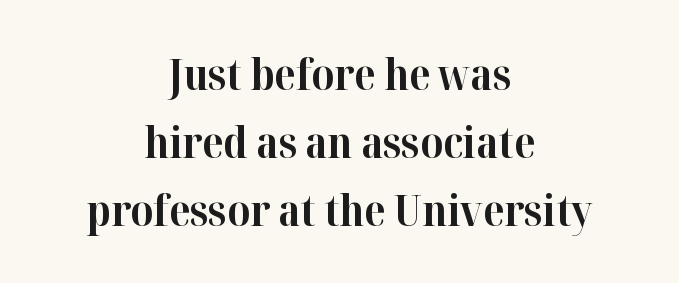
Q: Is the text bold? A: Yes.
Q: Is the text italic (slanted)? A: No, it is upright.
Q: Is the typeface a serif or a sans-serif typeface? A: Serif.
Q: Is the text underlined? A: No.
Q: How is the paragraph aligned? A: Centered.
Q: Is the spacing between letters normal or unusually wide? A: Normal.
Q: Is the spacing between lines tight, normal or loose? A: Normal.
Q: Width (condensed, normal, or wide)? A: Normal.
Q: Stroke contrast? A: High.
Q: x-height? A: Medium.
Q: Monospaced? A: No.
